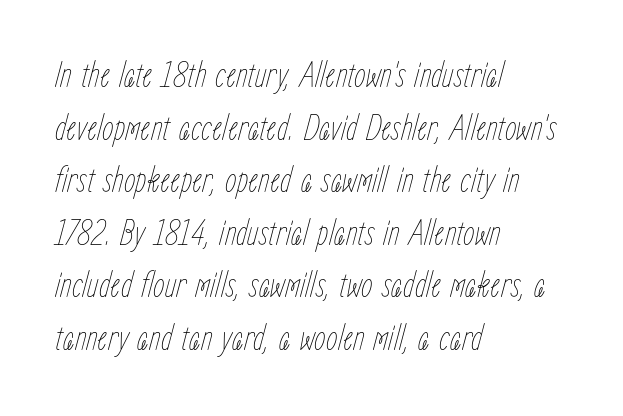
The image shows 37 px thin, condensed type, italic (leaning right); set left-aligned, normal line spacing (1.42x), normal letter spacing, not underlined; low stroke contrast and a medium x-height.
